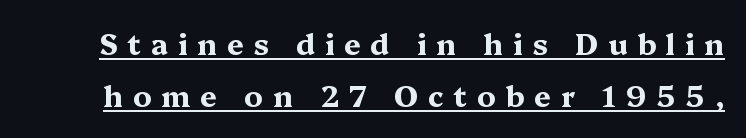
Look at the bottom of the vertical strokes: they flare into serifs here. Students, note that the glyphs here are deliberately spaced far apart. The typesetter has applied underlining to the passage shown. The letters stand upright; this is a roman face.
